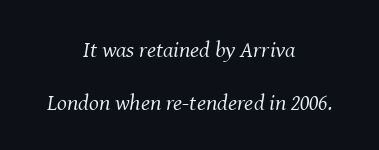
The image shows 23 px text type, italic (leaning right); set centered, loose line spacing (2.29x), normal letter spacing, not underlined.
